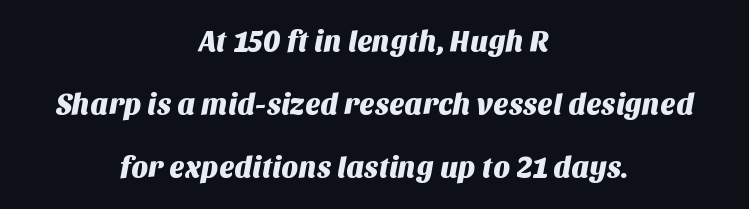
{"serif": "no", "width": "normal", "stroke_contrast": "medium", "x_height": "large", "monospaced": "no", "underline": "no", "align": "center", "line_spacing": "loose", "line_spacing_ratio": 2.17, "letter_spacing": "normal", "letter_spacing_em": 0.0, "glyph_px": 29}
